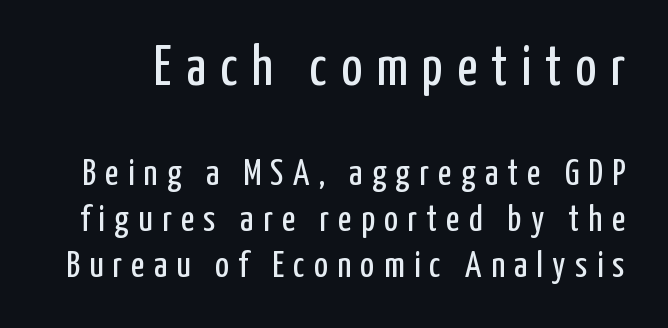
Each stroke keeps to a modest, everyday thickness or less. The passage shown is typed in a proportional face where columns would drift. The composition opens big and finishes small. A sans-serif font was chosen for this passage. A roman cut, with each character standing at attention.
